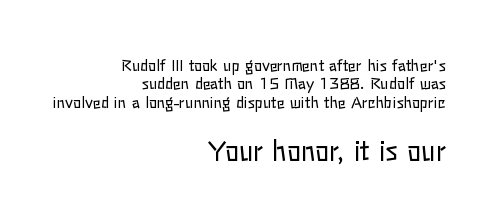
Q: Is the text bold? A: No.
Q: Is the text italic (slanted)? A: No, it is upright.
Q: Is the text underlined? A: No.
Q: How is the paragraph aligned? A: Right-aligned.
Q: Is the spacing between letters normal or unusually wide? A: Normal.
Q: Which block of text is set in a larger size, the first (top) or the second (bottom)? A: The second (bottom) one.
